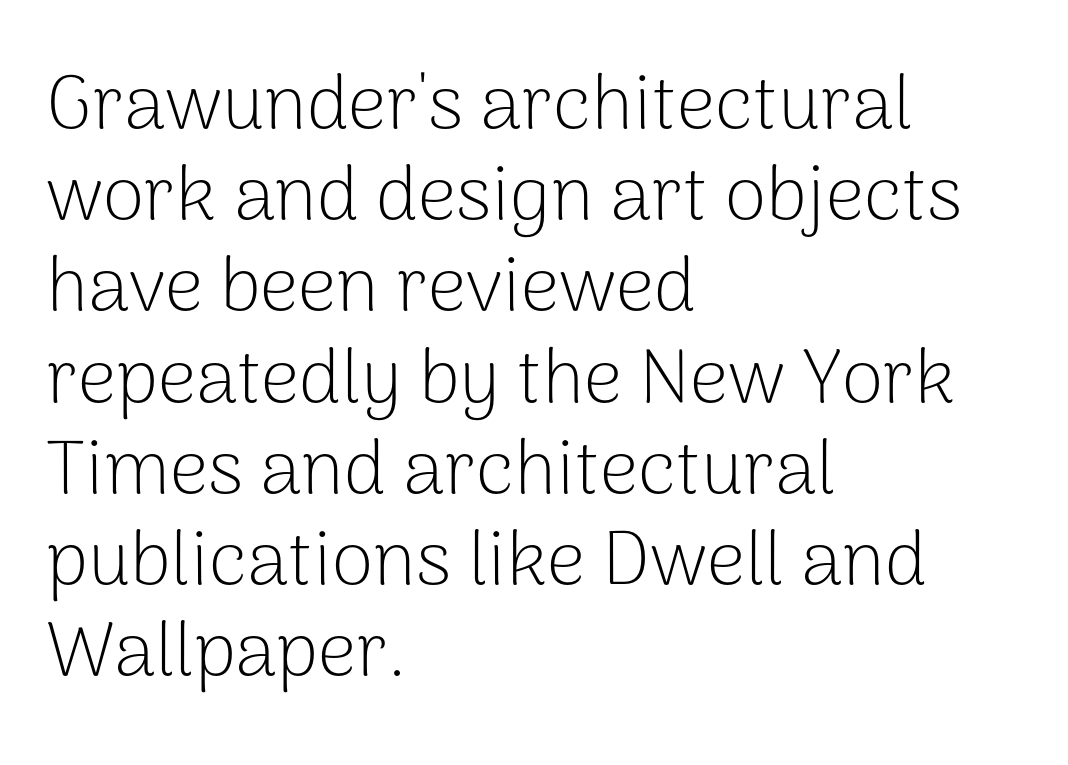
Q: Is the text bold? A: No.
Q: Is the text italic (slanted)? A: No, it is upright.
Q: Is the typeface a serif or a sans-serif typeface? A: Sans-serif.
Q: Is the text underlined? A: No.
Q: How is the paragraph aligned? A: Left-aligned.
Q: Is the spacing between letters normal or unusually wide? A: Normal.
Q: Width (condensed, normal, or wide)? A: Normal.
Q: Stroke contrast? A: Low.
Q: x-height? A: Medium.
Q: Monospaced? A: No.
